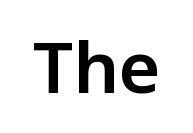
The image shows 71 px sans-serif type, upright; set normal letter spacing, not underlined; low stroke contrast and a medium x-height.
